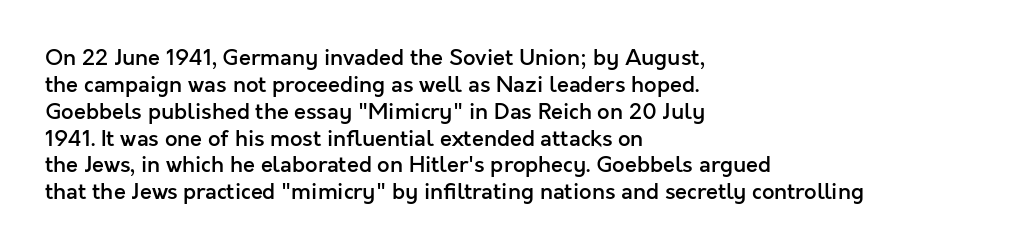
The image shows 22 px text type, upright; set left-aligned, line spacing 1.22x, normal letter spacing, not underlined.
